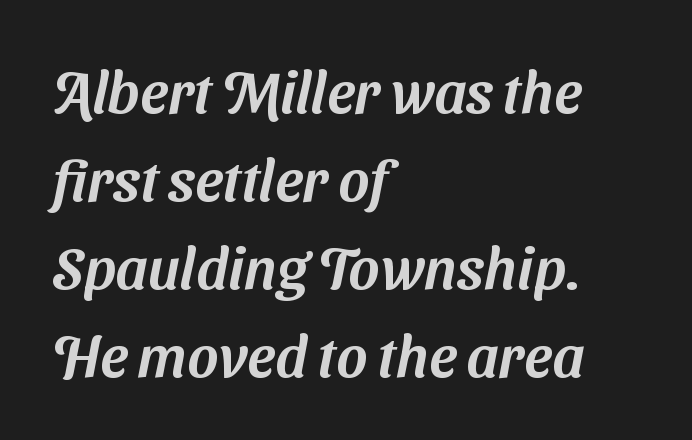
Q: Is the typeface a serif or a sans-serif typeface? A: Sans-serif.
Q: Is the text underlined? A: No.
Q: How is the paragraph aligned? A: Left-aligned.
Q: Is the spacing between letters normal or unusually wide? A: Normal.
Q: Is the spacing between lines tight, normal or loose? A: Normal.
Q: Width (condensed, normal, or wide)? A: Normal.
Q: Stroke contrast? A: Medium.
Q: x-height? A: Medium.
Q: Monospaced? A: No.
